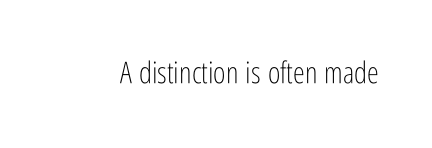
Q: Is the text bold? A: No.
Q: Is the text italic (slanted)? A: No, it is upright.
Q: Is the typeface a serif or a sans-serif typeface? A: Sans-serif.
Q: Is the text underlined? A: No.
Q: Is the spacing between letters normal or unusually wide? A: Normal.
Q: Width (condensed, normal, or wide)? A: Condensed.
Q: Stroke contrast? A: Low.
Q: x-height? A: Medium.
Q: Monospaced? A: No.
